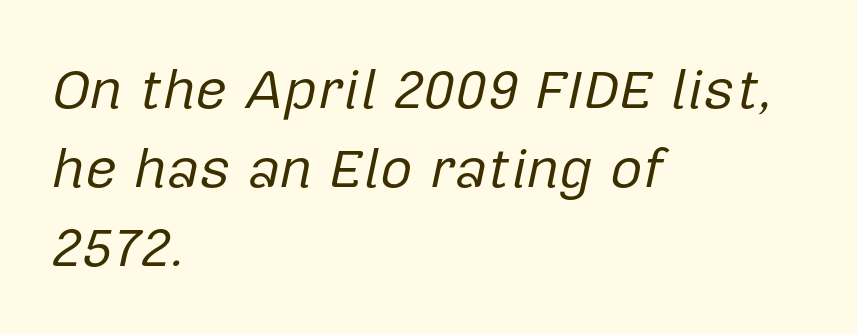
Think standard paragraph weight, or any step lighter than that. Line spacing here is normal. The passage shown has conventional tracking throughout. The face used here has a pronounced slope to its letters. The zone under the glyphs is completely vacant. Does the copy run flush right? No — it runs flush left.
